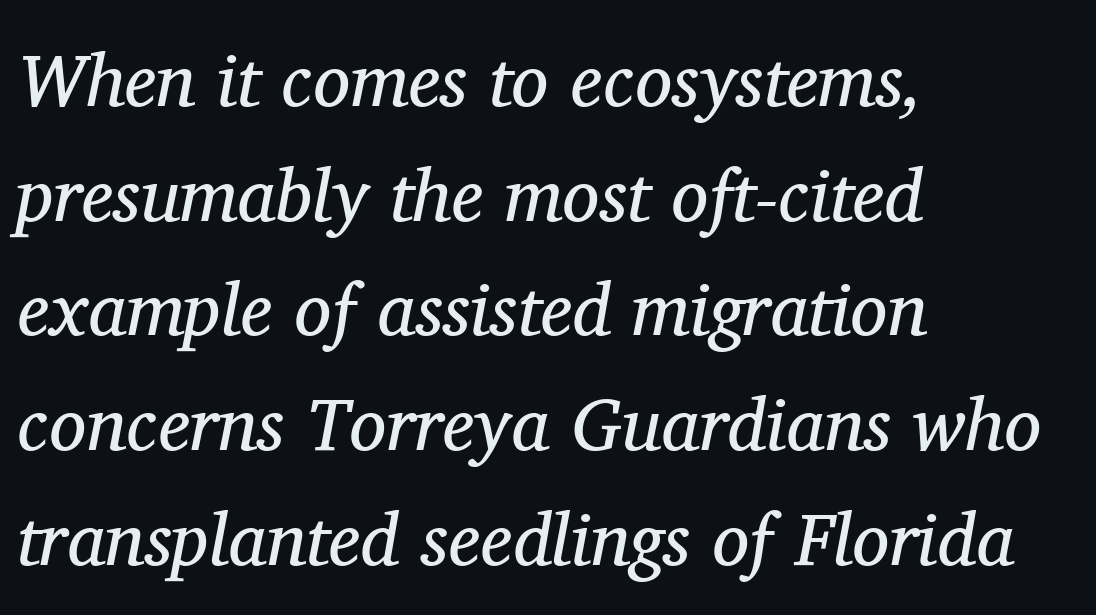
Unbolded letterforms with no extra heft. Designer's note — italics engaged. Default kerning and tracking; the words read as compact shapes. A student would call this left alignment; a typographer would say flush left, rag right. Regarding leading, the lines here are spaced in the standard way.
